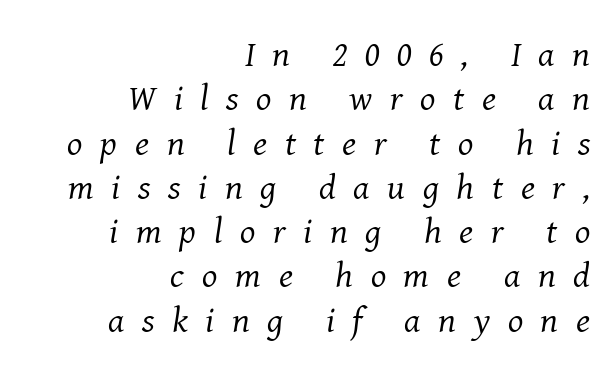
In terms of letterspacing, this is a distinctly airy, spread setting. Is this a sans? No — the strokes have serifs. In terms of posture, this sample is oblique. Vertical stems look standard width or narrower in stroke.
